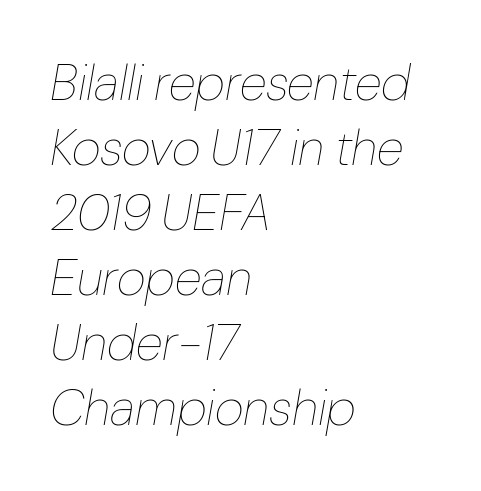
The string is rendered with underlining switched off. The lines are quadded left. These lines keep a tight, regular rhythm from letter to letter. Is the stroke heavy? The answer is a plain regular-or-lighter.
